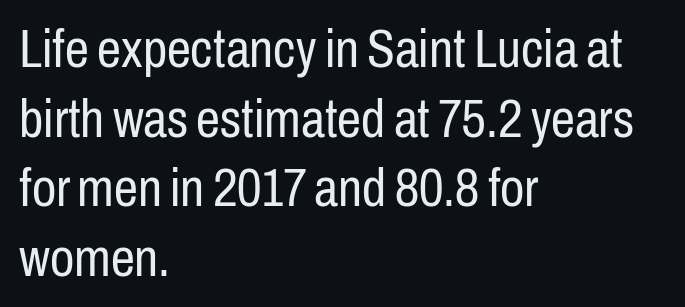
The image shows 54 px regular-weight, condensed sans-serif type, upright; set left-aligned, normal line spacing (1.29x), normal letter spacing, not underlined; low stroke contrast and a medium x-height.
